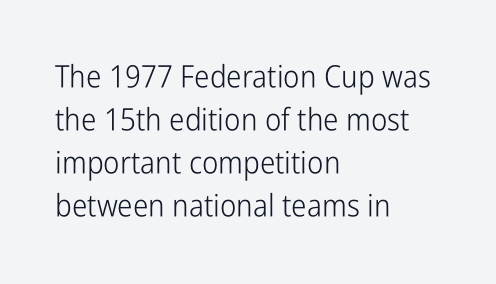
{"serif": "no", "italic": "no", "bold": "no", "weight": "light", "width": "condensed", "stroke_contrast": "low", "x_height": "medium", "monospaced": "no", "underline": "no", "align": "left", "line_spacing": "normal", "line_spacing_ratio": 1.39, "letter_spacing": "normal", "letter_spacing_em": 0.0, "glyph_px": 31}
